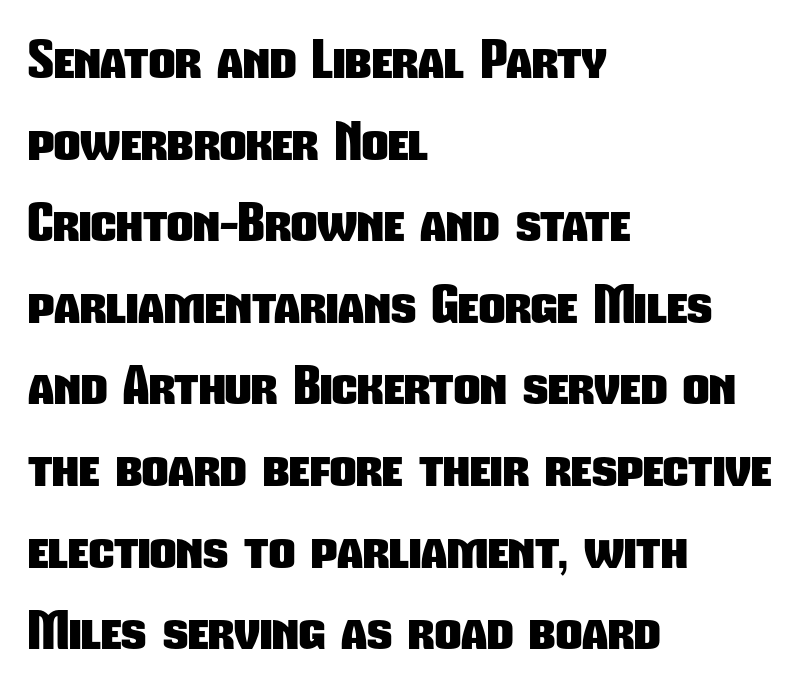
{"serif": "no", "bold": "yes", "weight": "heavy", "width": "condensed", "stroke_contrast": "low", "x_height": "medium", "monospaced": "no", "underline": "no", "align": "left", "line_spacing": "normal", "line_spacing_ratio": 1.6, "letter_spacing": "normal", "letter_spacing_em": 0.0, "glyph_px": 51}
